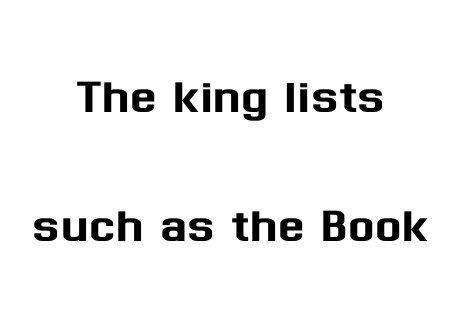
Interline gaps are noticeably wide in this sample. Proportional: the letters do not fall into vertical columns. Neither beginnings nor endings align; midpoints do. Posture: straight, roman, zero tilt. The characters display no serif detailing; their extremities are plain.
